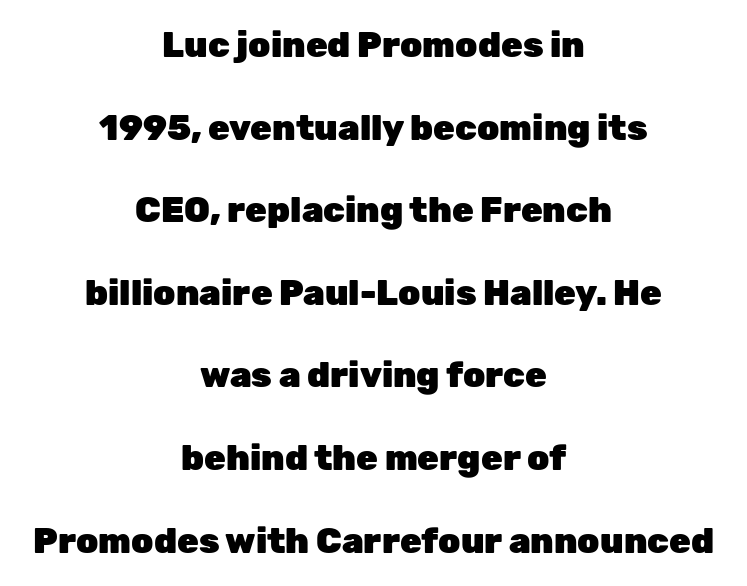
{"serif": "no", "italic": "no", "bold": "yes", "weight": "heavy", "width": "normal", "stroke_contrast": "low", "x_height": "medium", "monospaced": "no", "underline": "no", "align": "center", "line_spacing": "loose", "line_spacing_ratio": 2.36, "letter_spacing": "normal", "letter_spacing_em": 0.0, "glyph_px": 35}
